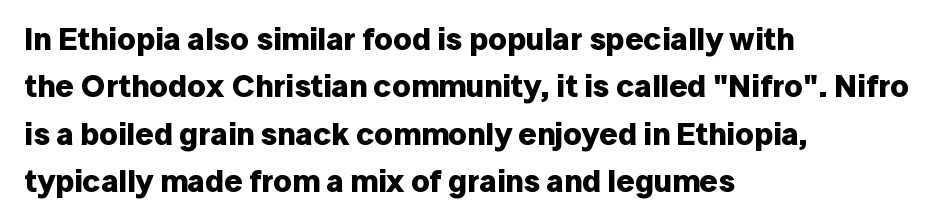
The image shows 32 px bold sans-serif type, upright; set left-aligned, normal line spacing (1.48x), normal letter spacing, not underlined; low stroke contrast and a medium x-height.
